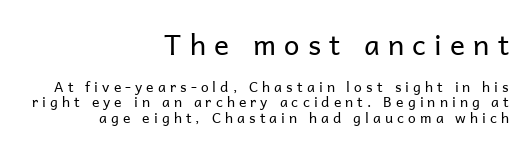
The image shows 28 px regular-weight sans-serif type, upright; set right-aligned, tight line spacing (1.12x), unusually wide letter spacing (+0.29 em), not underlined; the first (top) block is 2.0x larger; low stroke contrast and a medium x-height.
